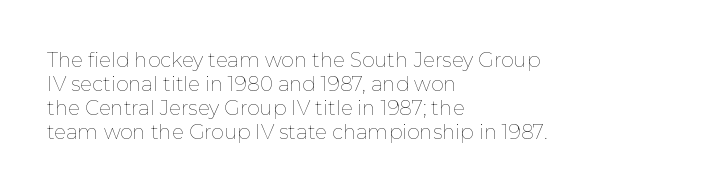
Q: Is the text bold? A: No.
Q: Is the text italic (slanted)? A: No, it is upright.
Q: Is the text underlined? A: No.
Q: How is the paragraph aligned? A: Left-aligned.
Q: Is the spacing between letters normal or unusually wide? A: Normal.
